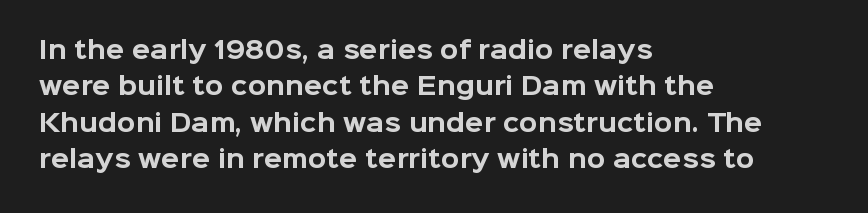
The designer left line spacing at the default. The horizontal fit of the characters is conventional and even. The specimen reads as upright at a glance. The passage shown is not underscored anywhere. The letters are bold, with thick, heavy strokes.
